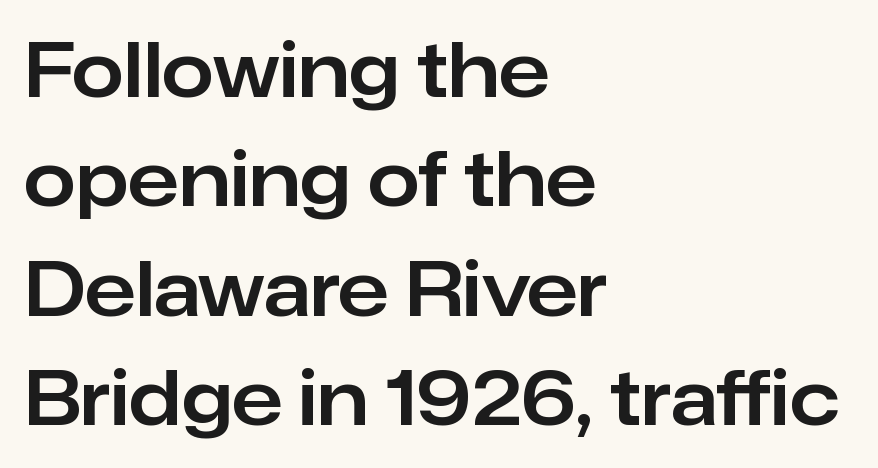
{"serif": "no", "italic": "no", "width": "normal", "stroke_contrast": "low", "x_height": "medium", "monospaced": "no", "underline": "no", "align": "left", "line_spacing": "normal", "line_spacing_ratio": 1.46, "letter_spacing": "normal", "letter_spacing_em": 0.0, "glyph_px": 75}
